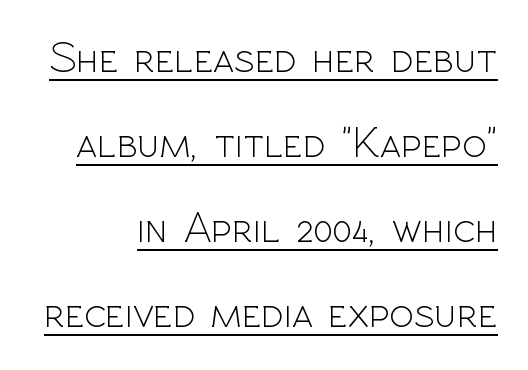
{"serif": "no", "italic": "no", "bold": "no", "weight": "light", "width": "normal", "x_height": "medium", "monospaced": "no", "underline": "yes", "line_spacing_ratio": 1.89, "letter_spacing": "normal", "letter_spacing_em": 0.0, "glyph_px": 45}
